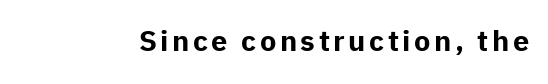
The image shows 29 px bold sans-serif type, upright; set not underlined; low stroke contrast and a medium x-height.
